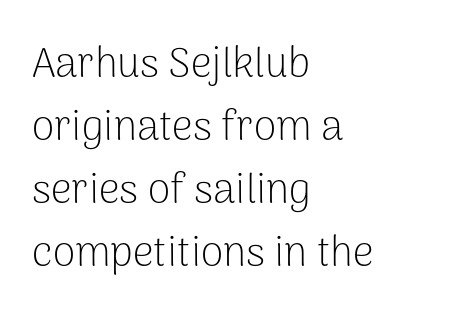
{"serif": "no", "italic": "no", "bold": "no", "weight": "light", "width": "normal", "stroke_contrast": "low", "x_height": "medium", "monospaced": "no", "underline": "no", "align": "left", "line_spacing": "normal", "line_spacing_ratio": 1.54, "letter_spacing": "normal", "letter_spacing_em": 0.0, "glyph_px": 41}
